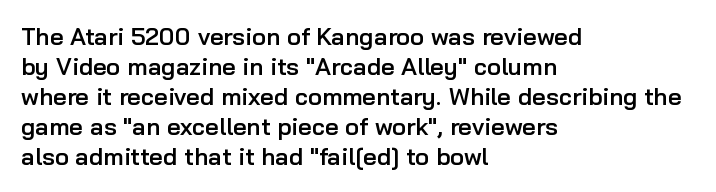
{"italic": "no", "bold": "semi", "underline": "no", "align": "left", "line_spacing": "normal", "line_spacing_ratio": 1.25, "letter_spacing": "normal", "letter_spacing_em": 0.0, "glyph_px": 24}
